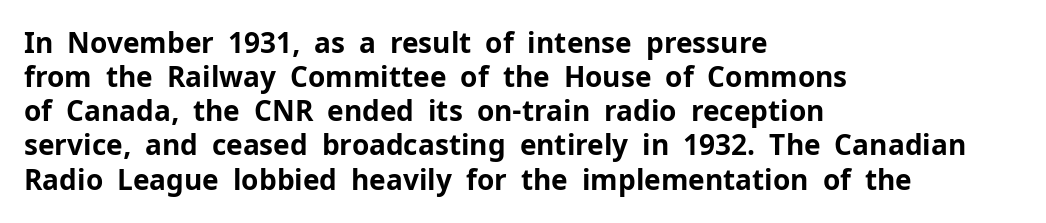
The specimen omits any rule beneath the text block's lines. This rendering employs a face without finishing strokes, i.e., a sans-serif. Posture: vertical. This is heavy type, rendered in bold. The letters sit at their default tracking, neither squeezed nor spread.
